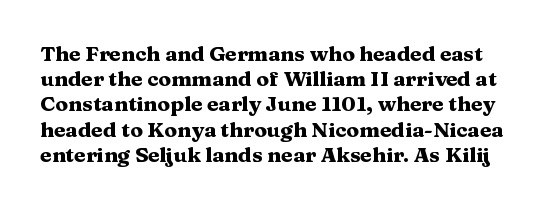
Words appear dense and cohesive because spacing is normal. If you drew a line through each stem, it would be perfectly vertical. Notice how thick the strokes are: this is what a full bold looks like. No word sits above an underline.
